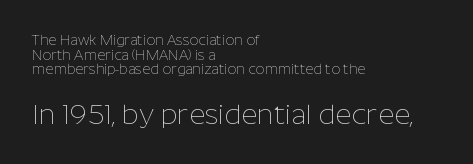
{"serif": "no", "italic": "no", "bold": "no", "weight": "thin", "width": "normal", "stroke_contrast": "low", "x_height": "medium", "monospaced": "no", "underline": "no", "align": "left", "line_spacing": "tight", "line_spacing_ratio": 1.05, "letter_spacing": "normal", "letter_spacing_em": 0.0, "larger_block": "second", "size_ratio": 2.0, "glyph_px": 28}
